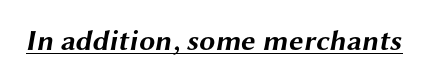
Q: Is the text bold? A: Yes.
Q: Is the typeface a serif or a sans-serif typeface? A: Sans-serif.
Q: Is the text underlined? A: Yes.
Q: Is the spacing between letters normal or unusually wide? A: Normal.
Q: Width (condensed, normal, or wide)? A: Wide.
Q: Stroke contrast? A: Medium.
Q: x-height? A: Medium.
Q: Monospaced? A: No.
